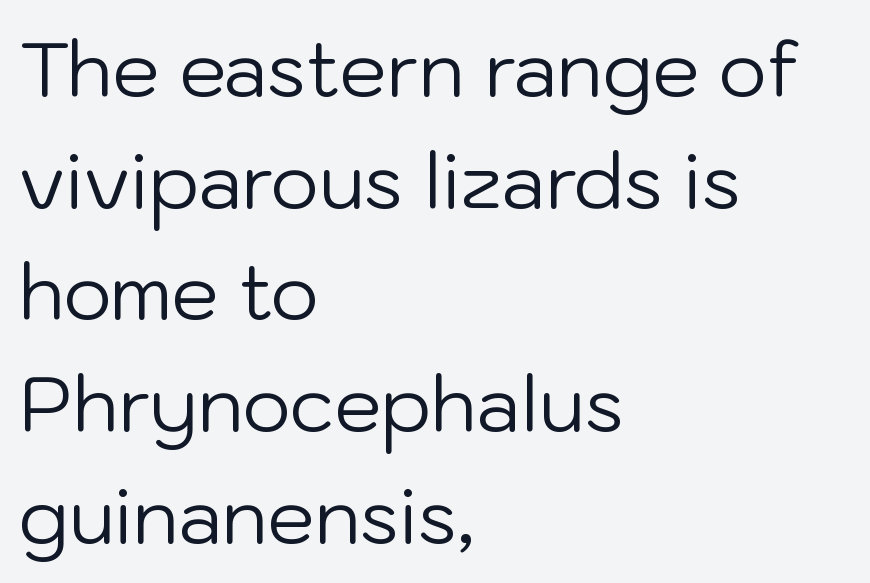
Q: Is the text bold? A: No.
Q: Is the text italic (slanted)? A: No, it is upright.
Q: Is the typeface a serif or a sans-serif typeface? A: Sans-serif.
Q: Is the text underlined? A: No.
Q: How is the paragraph aligned? A: Left-aligned.
Q: Is the spacing between letters normal or unusually wide? A: Normal.
Q: Is the spacing between lines tight, normal or loose? A: Normal.
Q: Width (condensed, normal, or wide)? A: Normal.
Q: Stroke contrast? A: Low.
Q: x-height? A: Medium.
Q: Monospaced? A: No.
